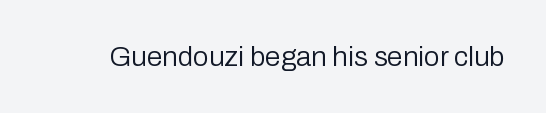
The image shows 28 px regular-weight sans-serif type, upright; set normal letter spacing, not underlined; low stroke contrast and a medium x-height.
